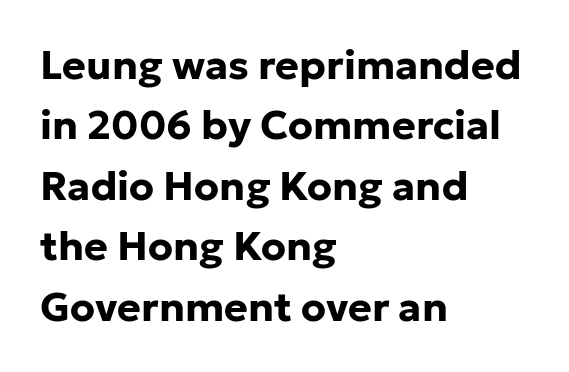
The rendering keeps characters at their native spacing. Thick stems and heavy bowls — unmistakably bold. The rag falls on the right side of this text block. Character widths vary here, with narrow letters taking less room than wide ones.
